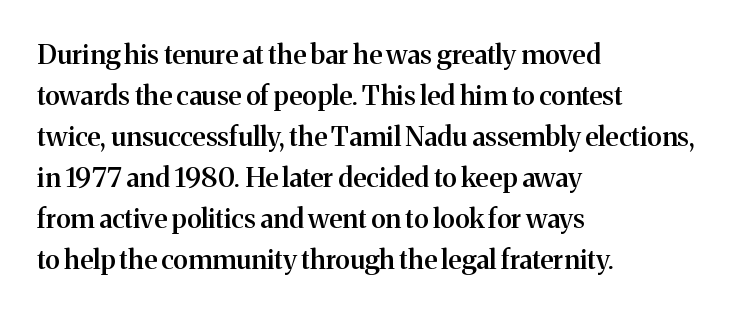
The image shows 27 px text type, upright; set left-aligned, normal line spacing (1.52x), normal letter spacing, not underlined.
